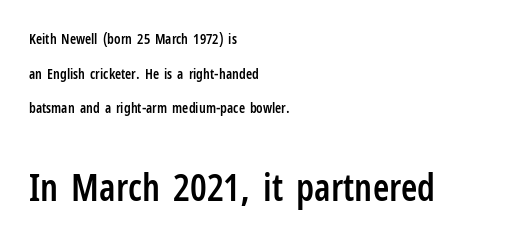
The image shows 37 px semibold, condensed sans-serif type, upright; set left-aligned, loose line spacing (2.48x), normal letter spacing, not underlined; the second (bottom) block is 2.64x larger; low stroke contrast and a medium x-height.
